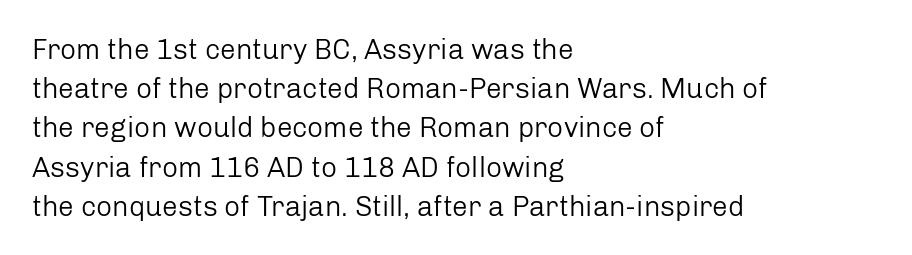
The image shows 28 px regular-weight sans-serif type, upright; set left-aligned, normal line spacing (1.4x), normal letter spacing, not underlined; low stroke contrast and a medium x-height.
